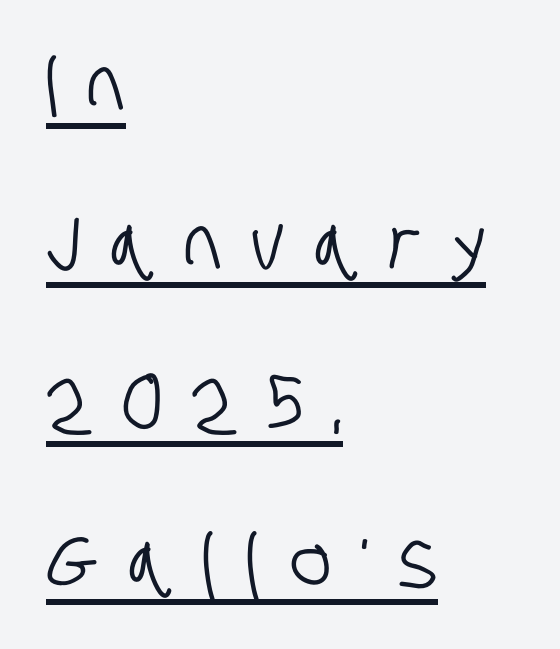
Q: Is the typeface a serif or a sans-serif typeface? A: Sans-serif.
Q: Is the text underlined? A: Yes.
Q: How is the paragraph aligned? A: Left-aligned.
Q: Is the spacing between letters normal or unusually wide? A: Unusually wide.
Q: Is the spacing between lines tight, normal or loose? A: Loose.
Q: Width (condensed, normal, or wide)? A: Condensed.
Q: Stroke contrast? A: Low.
Q: x-height? A: Large.
Q: Monospaced? A: No.
